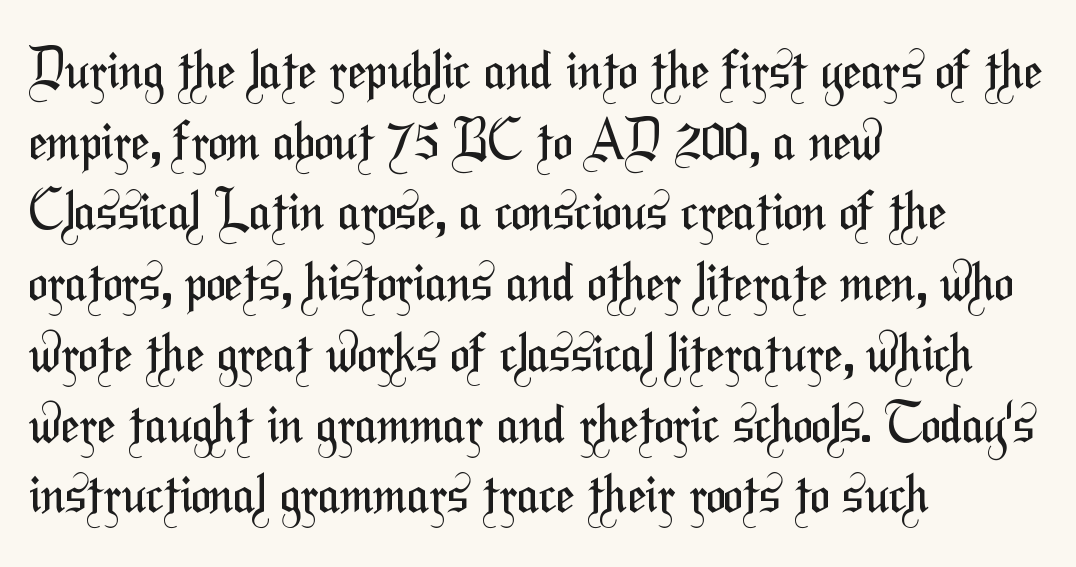
Weight: not bold — regular or lighter. Just letters on the line, the space beneath them empty. The setting favours the left margin, as ordinary paragraphs usually do. Caption: standard tracking, unaltered.
